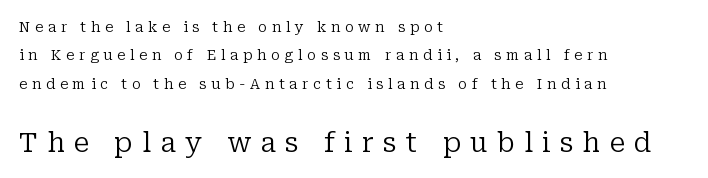
{"italic": "no", "bold": "no", "underline": "no", "align": "left", "line_spacing": "loose", "line_spacing_ratio": 2.03, "letter_spacing": "wide", "letter_spacing_em": 0.34, "larger_block": "second", "size_ratio": 1.93, "glyph_px": 27}
